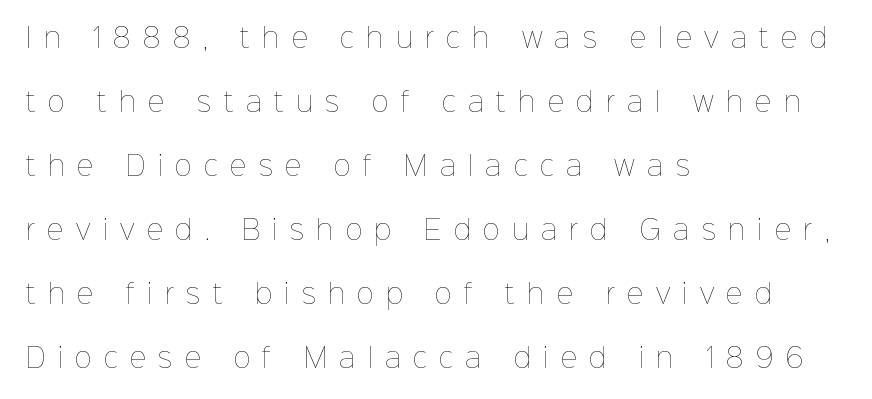
The image shows 26 px text type, upright; set left-aligned, loose line spacing (2.46x), unusually wide letter spacing (+0.47 em), not underlined.
